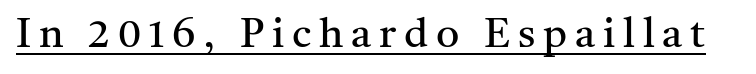
{"serif": "yes", "italic": "no", "bold": "no", "weight": "regular", "width": "normal", "stroke_contrast": "medium", "x_height": "medium", "monospaced": "no", "underline": "yes", "glyph_px": 41}
